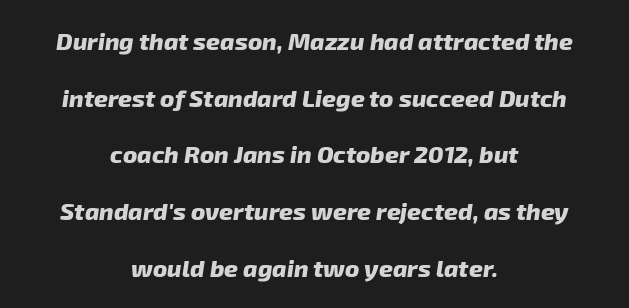
{"italic": "yes", "lean": "right", "slant_degrees": 8, "bold": "yes", "underline": "no", "align": "center", "line_spacing": "loose", "line_spacing_ratio": 2.36, "letter_spacing": "normal", "letter_spacing_em": 0.0, "glyph_px": 24}
